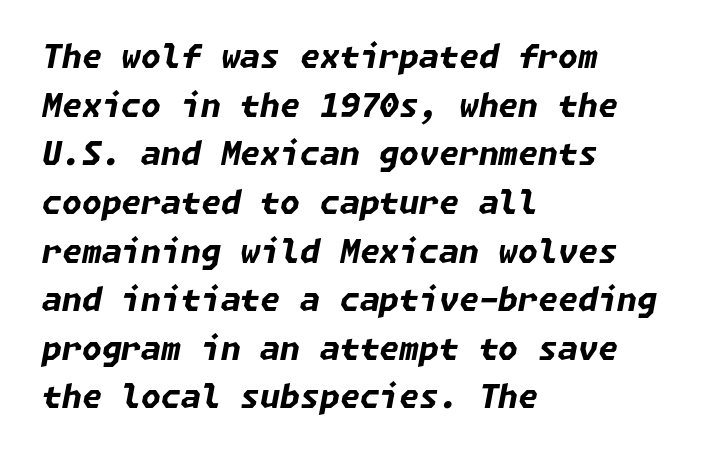
The image shows 32 px bold type, italic (leaning right); set left-aligned, normal line spacing (1.52x), normal letter spacing, not underlined; low stroke contrast and a medium x-height.
